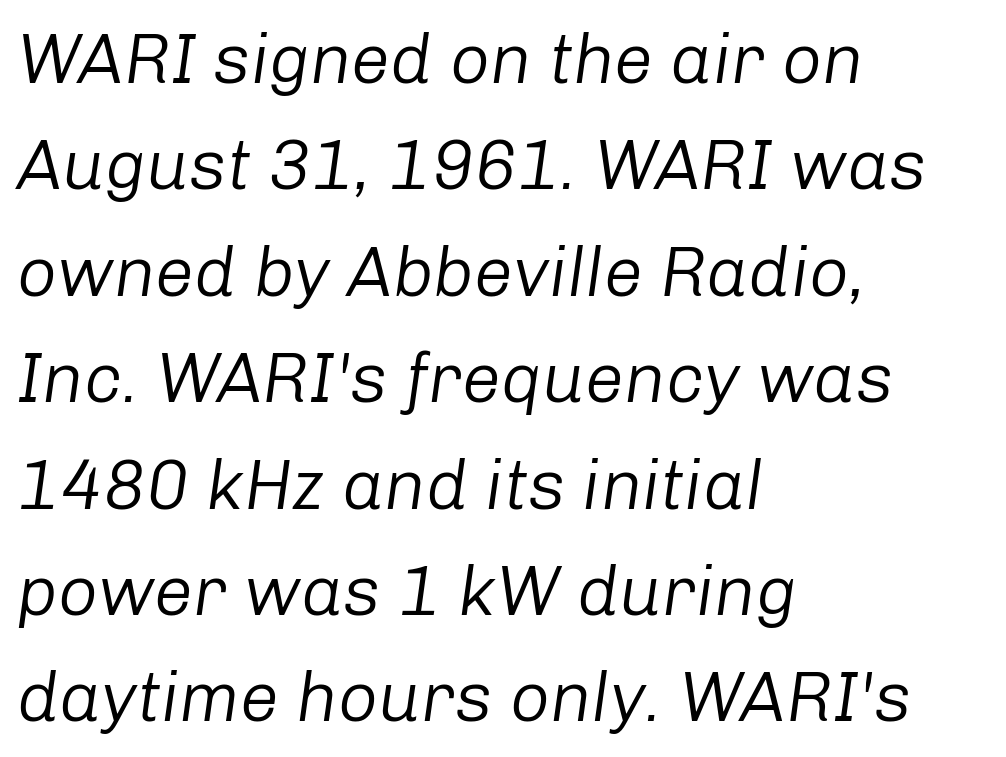
Letter spacing: default. These lines sit exactly where default settings would place them. Is the type heavy? It reads as light-to-regular instead. Slanted lettering throughout. Proportional: the letters do not fall into vertical columns. Visually the block forms a straight wall on the left and a jagged coastline on the right.
